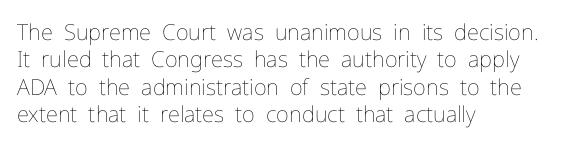
{"italic": "no", "bold": "no", "underline": "no", "align": "left", "line_spacing_ratio": 1.24, "letter_spacing": "normal", "letter_spacing_em": 0.0, "glyph_px": 22}
